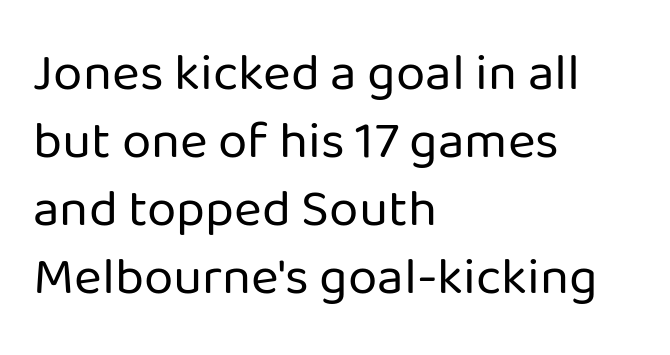
I'd call this a sans setting — the letters go barefoot. No extra ink here — the face is not bold. Tracking value appears to be zero — textbook default spacing. Upright lettering throughout. The glyphs are unaccompanied by any horizontal stroke below them. This sample is left-justified, so line endings fall wherever the words run out.
